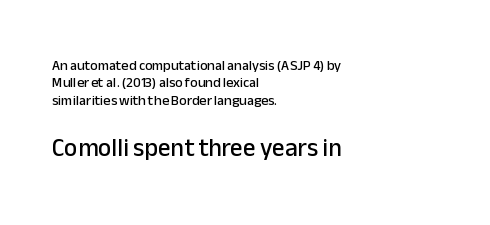
Q: Is the text italic (slanted)? A: No, it is upright.
Q: Is the text underlined? A: No.
Q: How is the paragraph aligned? A: Left-aligned.
Q: Is the spacing between letters normal or unusually wide? A: Normal.
Q: Which block of text is set in a larger size, the first (top) or the second (bottom)? A: The second (bottom) one.
